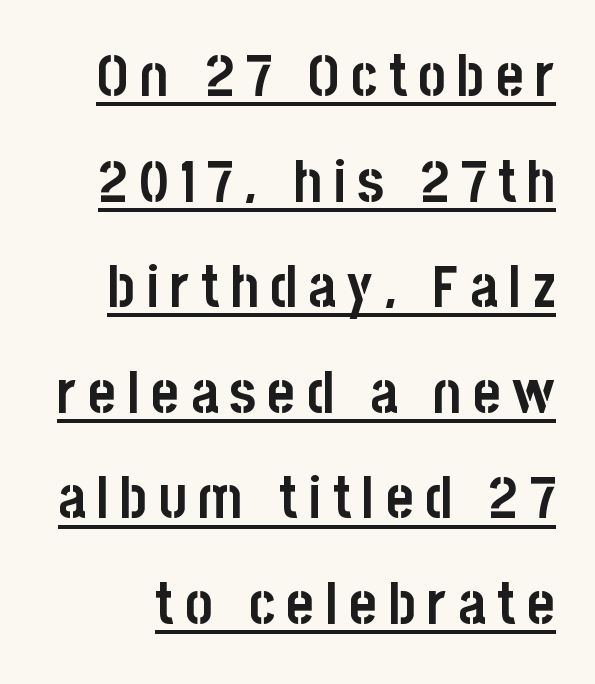
The image shows 59 px semibold, condensed sans-serif type, upright; set line spacing 1.79x, underlined; low stroke contrast and a large x-height.
